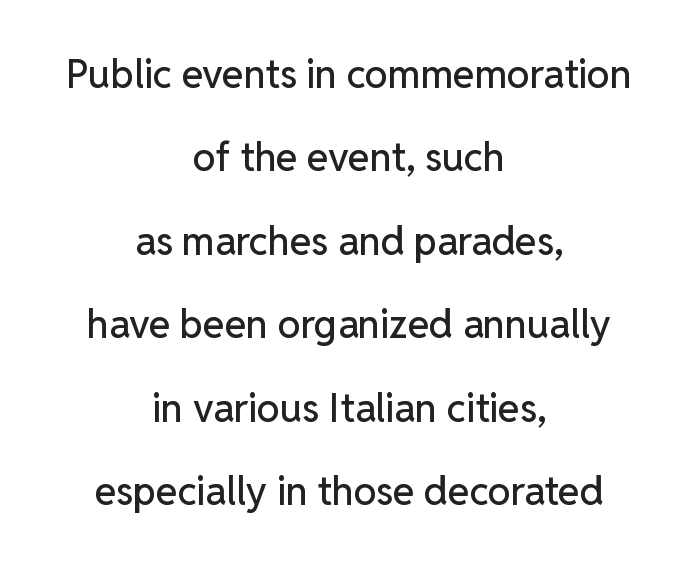
Q: Is the text italic (slanted)? A: No, it is upright.
Q: Is the typeface a serif or a sans-serif typeface? A: Sans-serif.
Q: Is the text underlined? A: No.
Q: How is the paragraph aligned? A: Centered.
Q: Is the spacing between letters normal or unusually wide? A: Normal.
Q: Is the spacing between lines tight, normal or loose? A: Loose.
Q: Width (condensed, normal, or wide)? A: Normal.
Q: Stroke contrast? A: Low.
Q: x-height? A: Medium.
Q: Monospaced? A: No.
